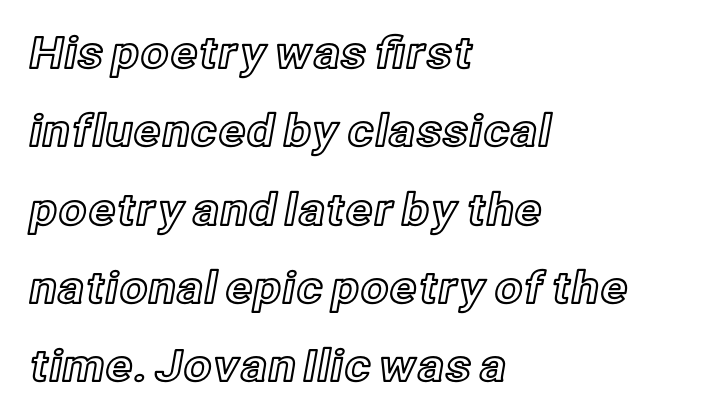
Note the varied advance widths — an 'i' is clearly narrower than an 'm'. There is no visible air inserted between adjacent glyphs. Reading down the block, your eye returns to a fixed left position each line. Lines of text with bare space underneath.
